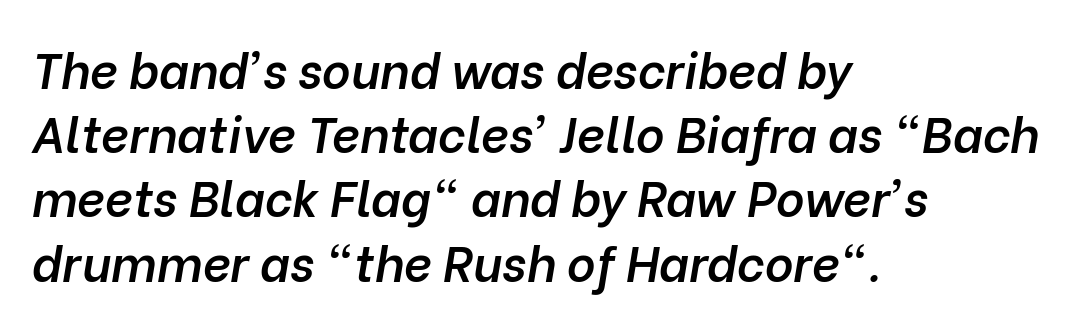
{"italic": "yes", "lean": "right", "slant_degrees": 10, "bold": "semi", "weight": "semibold", "width": "normal", "stroke_contrast": "low", "x_height": "medium", "monospaced": "no", "underline": "no", "align": "left", "line_spacing": "normal", "line_spacing_ratio": 1.31, "letter_spacing": "normal", "letter_spacing_em": 0.0, "glyph_px": 49}
